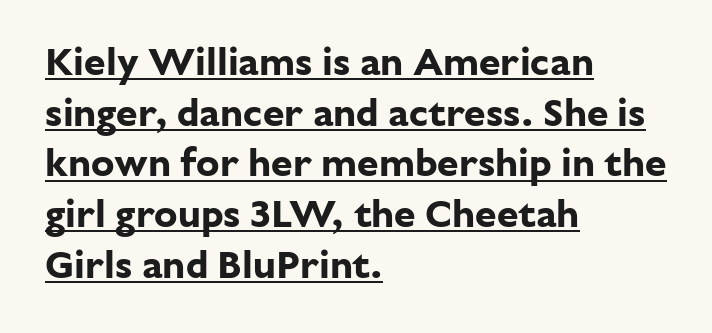
Q: Is the text bold? A: Yes.
Q: Is the text italic (slanted)? A: No, it is upright.
Q: Is the typeface a serif or a sans-serif typeface? A: Sans-serif.
Q: Is the text underlined? A: Yes.
Q: How is the paragraph aligned? A: Left-aligned.
Q: Is the spacing between letters normal or unusually wide? A: Normal.
Q: Is the spacing between lines tight, normal or loose? A: Normal.
Q: Width (condensed, normal, or wide)? A: Normal.
Q: Stroke contrast? A: Low.
Q: x-height? A: Medium.
Q: Monospaced? A: No.
